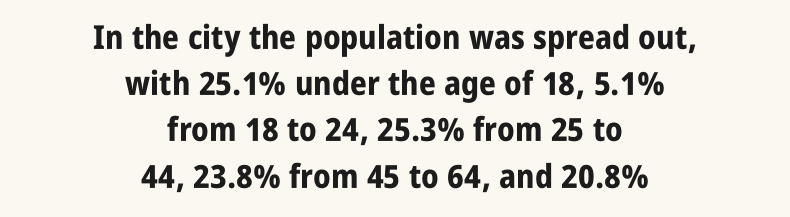
The image shows 33 px bold, condensed sans-serif type, upright; set centered, normal line spacing (1.4x), normal letter spacing, not underlined; low stroke contrast and a large x-height.
